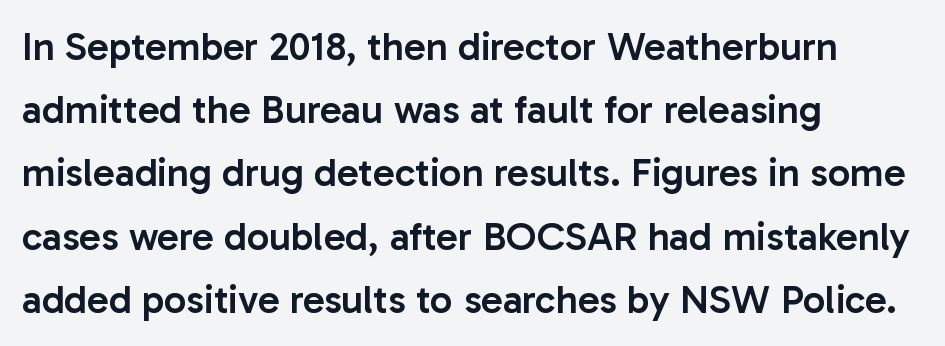
{"serif": "no", "italic": "no", "bold": "semi", "weight": "semibold", "width": "normal", "stroke_contrast": "low", "x_height": "medium", "monospaced": "no", "underline": "no", "align": "left", "line_spacing": "normal", "line_spacing_ratio": 1.58, "letter_spacing": "normal", "letter_spacing_em": 0.0, "glyph_px": 40}
